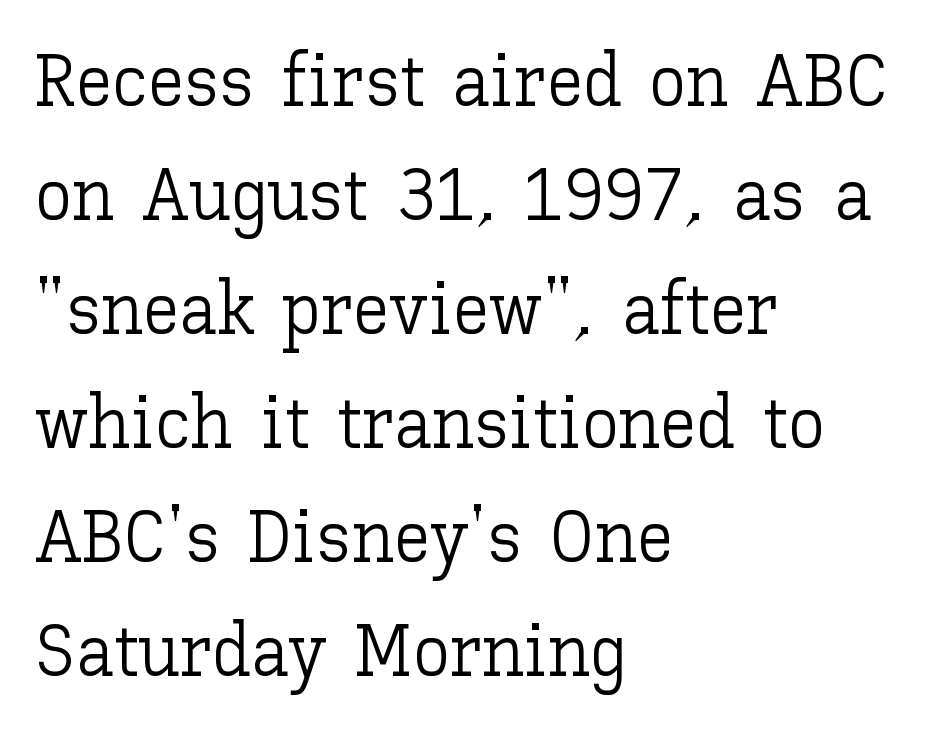
Whoever set this chose a conventional vertical rhythm. The typeface has the unassuming heft of standard copy or less. The axis of the letterforms is exactly vertical. Underlining? Definitely not there. Caption: multi-line text, flush left, ragged right.
